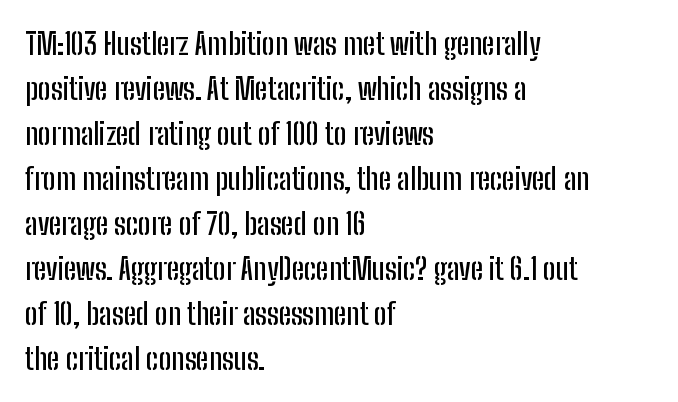
The typesetter chose a ragged-right arrangement here. What kind of face is this? One without serifs — a sans. The type sits square on the baseline with zero lean. Quick note: underline off.
